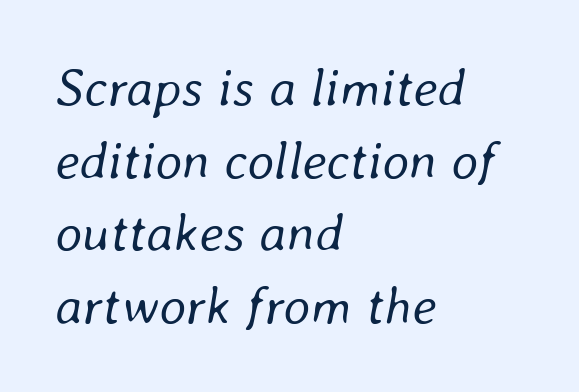
Q: Is the text bold? A: No.
Q: Is the text italic (slanted)? A: Yes, it leans right by about 8 degrees.
Q: Is the text underlined? A: No.
Q: How is the paragraph aligned? A: Left-aligned.
Q: Is the spacing between letters normal or unusually wide? A: Normal.
Q: Is the spacing between lines tight, normal or loose? A: Normal.
Q: Width (condensed, normal, or wide)? A: Normal.
Q: Stroke contrast? A: Low.
Q: x-height? A: Medium.
Q: Monospaced? A: No.
